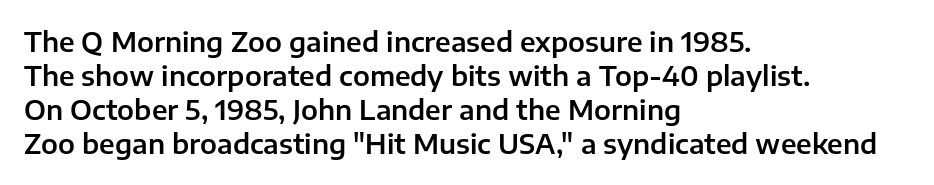
The image shows 27 px text type, upright; set left-aligned, normal line spacing (1.26x), normal letter spacing, not underlined.
